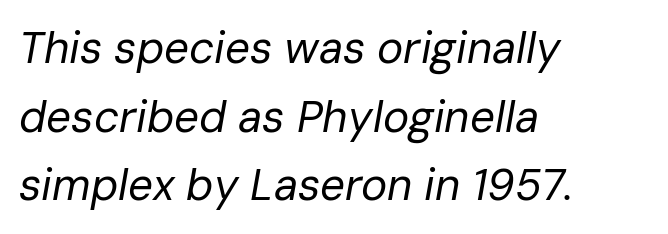
Q: Is the text bold? A: No.
Q: Is the text italic (slanted)? A: Yes, it leans right by about 10 degrees.
Q: Is the text underlined? A: No.
Q: How is the paragraph aligned? A: Left-aligned.
Q: Is the spacing between letters normal or unusually wide? A: Normal.
Q: Is the spacing between lines tight, normal or loose? A: Normal.
Q: Width (condensed, normal, or wide)? A: Normal.
Q: Stroke contrast? A: Low.
Q: x-height? A: Medium.
Q: Monospaced? A: No.
